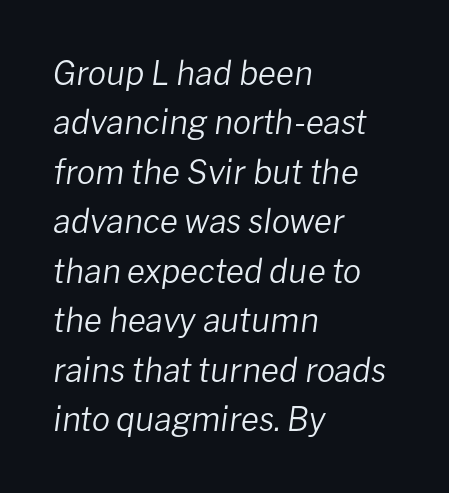
{"italic": "yes", "lean": "right", "slant_degrees": 8, "bold": "no", "weight": "regular", "width": "normal", "stroke_contrast": "low", "x_height": "medium", "monospaced": "no", "underline": "no", "align": "left", "line_spacing": "normal", "line_spacing_ratio": 1.5, "letter_spacing": "normal", "letter_spacing_em": 0.0, "glyph_px": 33}
